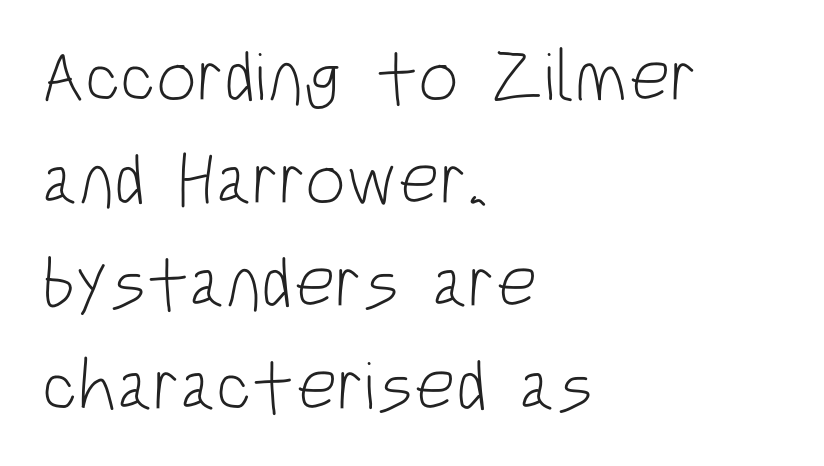
Q: Is the text bold? A: No.
Q: Is the text italic (slanted)? A: No, it is upright.
Q: Is the typeface a serif or a sans-serif typeface? A: Sans-serif.
Q: Is the text underlined? A: No.
Q: How is the paragraph aligned? A: Left-aligned.
Q: Is the spacing between letters normal or unusually wide? A: Normal.
Q: Is the spacing between lines tight, normal or loose? A: Normal.
Q: Width (condensed, normal, or wide)? A: Condensed.
Q: Stroke contrast? A: Low.
Q: x-height? A: Large.
Q: Monospaced? A: No.
